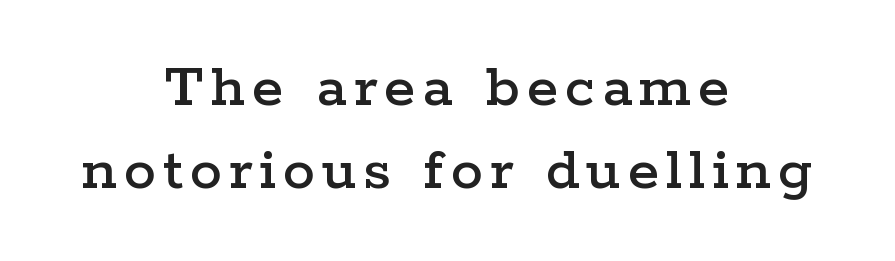
The image shows 64 px wide serif type, upright; set centered, normal line spacing (1.29x), not underlined; low stroke contrast and a medium x-height.
